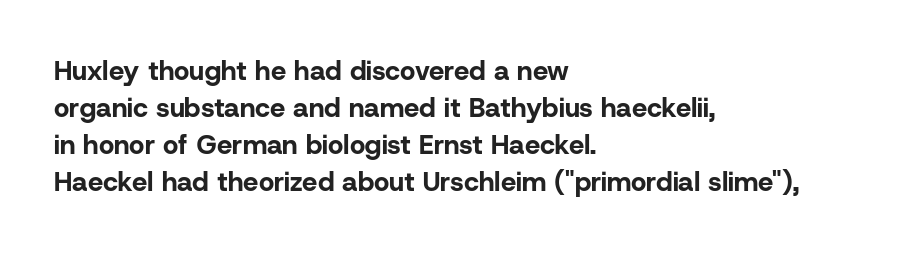
Q: Is the text bold? A: Yes.
Q: Is the text italic (slanted)? A: No, it is upright.
Q: Is the text underlined? A: No.
Q: How is the paragraph aligned? A: Left-aligned.
Q: Is the spacing between letters normal or unusually wide? A: Normal.
Q: Is the spacing between lines tight, normal or loose? A: Normal.
